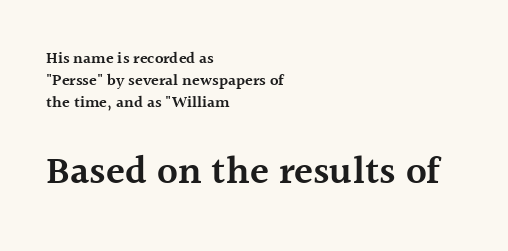
Q: Is the text bold? A: Semi-bold.
Q: Is the text italic (slanted)? A: No, it is upright.
Q: Is the typeface a serif or a sans-serif typeface? A: Serif.
Q: Is the text underlined? A: No.
Q: How is the paragraph aligned? A: Left-aligned.
Q: Is the spacing between letters normal or unusually wide? A: Normal.
Q: Is the spacing between lines tight, normal or loose? A: Normal.
Q: Which block of text is set in a larger size, the first (top) or the second (bottom)? A: The second (bottom) one.
Q: Width (condensed, normal, or wide)? A: Normal.
Q: x-height? A: Medium.
Q: Monospaced? A: No.
